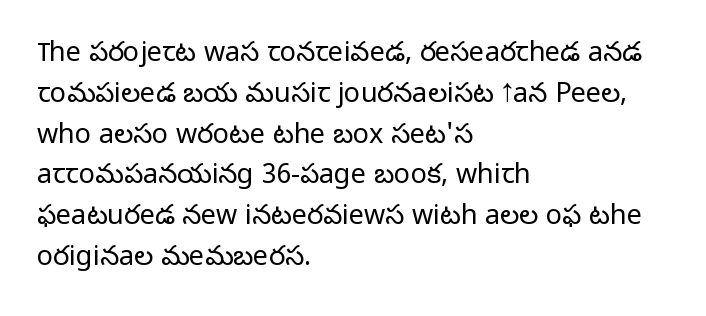
Q: Is the text bold? A: No.
Q: Is the text italic (slanted)? A: No, it is upright.
Q: Is the text underlined? A: No.
Q: How is the paragraph aligned? A: Left-aligned.
Q: Is the spacing between letters normal or unusually wide? A: Normal.
Q: Is the spacing between lines tight, normal or loose? A: Normal.
